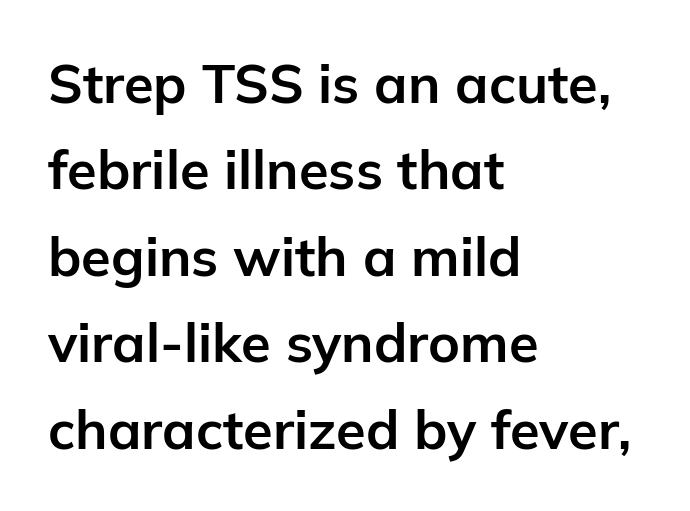
Observe the ordinary spacing: letters are neighbours, not strangers. Strong, thick strokes mark this as bold type. The lettering holds an erect, upright posture throughout. You can tell from the bare stems that sans-serif type was used. Varying glyph widths throughout — classic text-font behaviour.
